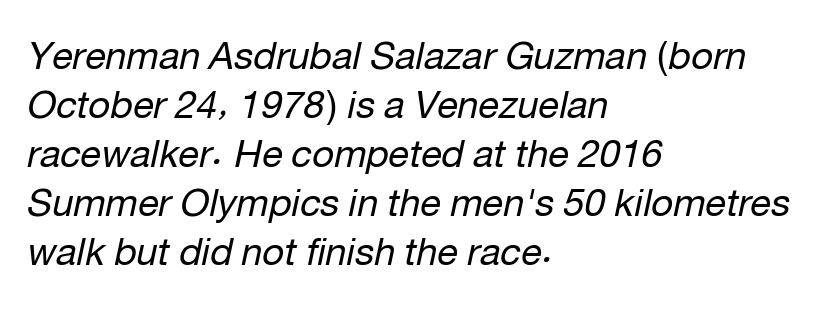
The image shows 38 px regular-weight type, italic (leaning right); set left-aligned, normal line spacing (1.29x), normal letter spacing, not underlined; low stroke contrast and a medium x-height.
